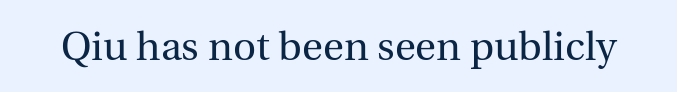
The image shows 40 px regular-weight serif type, upright; set normal letter spacing, not underlined; a medium x-height.
